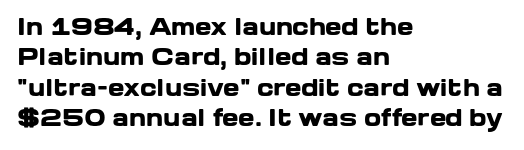
Q: Is the text bold? A: Yes.
Q: Is the text italic (slanted)? A: No, it is upright.
Q: Is the text underlined? A: No.
Q: How is the paragraph aligned? A: Left-aligned.
Q: Is the spacing between letters normal or unusually wide? A: Normal.
Q: Is the spacing between lines tight, normal or loose? A: Normal.
